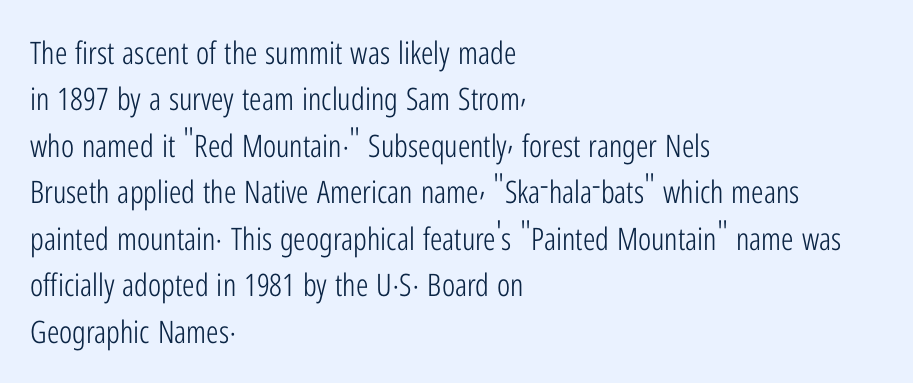
{"serif": "no", "italic": "no", "bold": "no", "weight": "light", "width": "condensed", "stroke_contrast": "low", "x_height": "medium", "monospaced": "no", "underline": "no", "align": "left", "line_spacing": "normal", "line_spacing_ratio": 1.5, "letter_spacing": "normal", "letter_spacing_em": 0.0, "glyph_px": 31}
